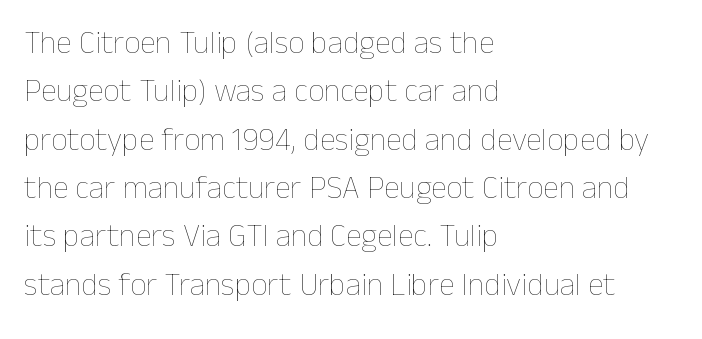
Q: Is the text bold? A: No.
Q: Is the text italic (slanted)? A: No, it is upright.
Q: Is the text underlined? A: No.
Q: How is the paragraph aligned? A: Left-aligned.
Q: Is the spacing between letters normal or unusually wide? A: Normal.
Q: Is the spacing between lines tight, normal or loose? A: Normal.
Q: Width (condensed, normal, or wide)? A: Normal.
Q: Stroke contrast? A: Low.
Q: x-height? A: Medium.
Q: Monospaced? A: No.
